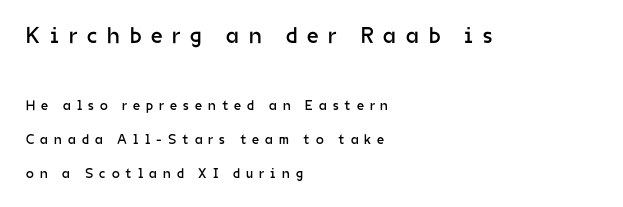
The baseline area is clear. Is the block centered? No — it sits flush against the left margin. This sample uses an upright cut, with every glyph sitting square on the baseline. Glyph-to-glyph distance is far greater than everyday printed text. Leading: increased. Caption: face not bold, strokes unweighted.
